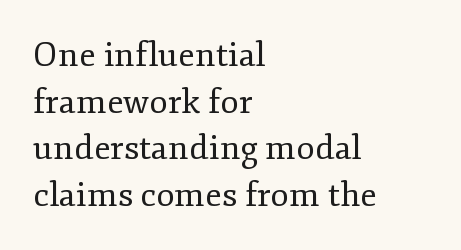
The cut favours lightness, reaching ordinary text weight at its darkest. Serifs: yes, visible at the terminals of the letterforms. The rendering uses natural spacing where letterforms have individual widths. Nobody drew a line under any word here. Posture: vertical.
